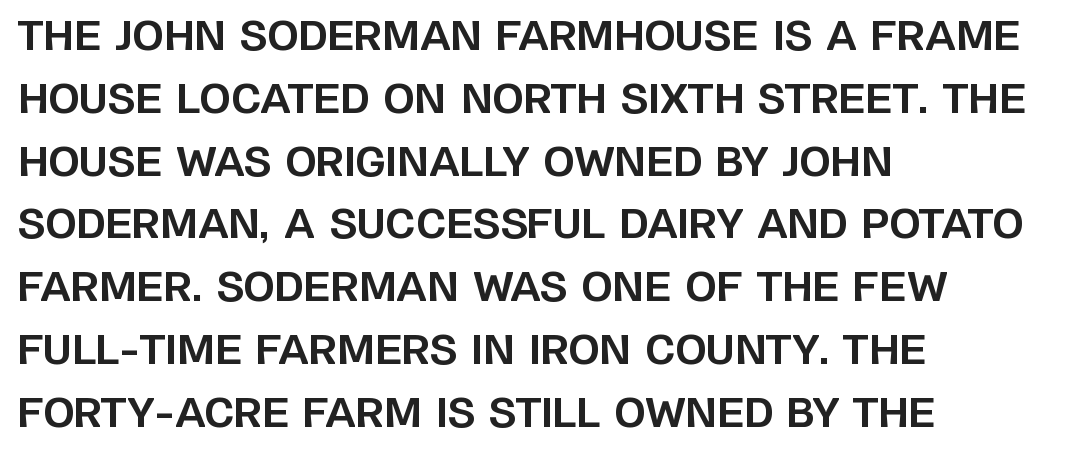
The image shows 40 px bold sans-serif type, upright; set left-aligned, normal line spacing (1.57x), normal letter spacing, not underlined; low stroke contrast and a large x-height.
